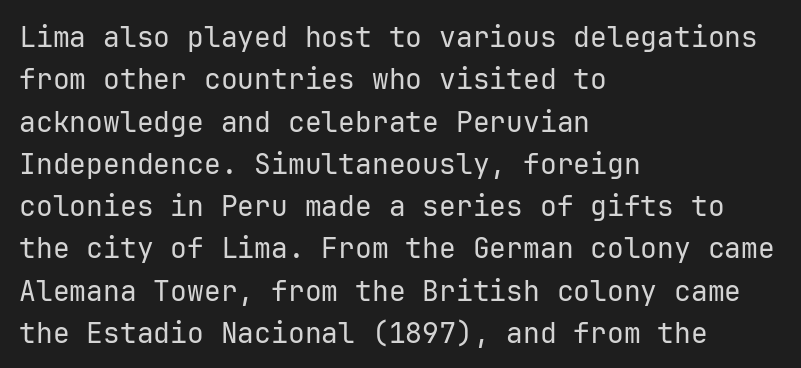
Q: Is the text bold? A: No.
Q: Is the text italic (slanted)? A: No, it is upright.
Q: Is the typeface a serif or a sans-serif typeface? A: Sans-serif.
Q: Is the text underlined? A: No.
Q: How is the paragraph aligned? A: Left-aligned.
Q: Is the spacing between letters normal or unusually wide? A: Normal.
Q: Is the spacing between lines tight, normal or loose? A: Normal.
Q: Width (condensed, normal, or wide)? A: Normal.
Q: Stroke contrast? A: Low.
Q: x-height? A: Medium.
Q: Monospaced? A: Yes.
